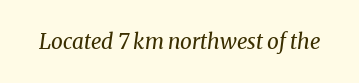
Q: Is the text bold? A: No.
Q: Is the text italic (slanted)? A: Yes, it leans right by about 8 degrees.
Q: Is the text underlined? A: No.
Q: Is the spacing between letters normal or unusually wide? A: Normal.
